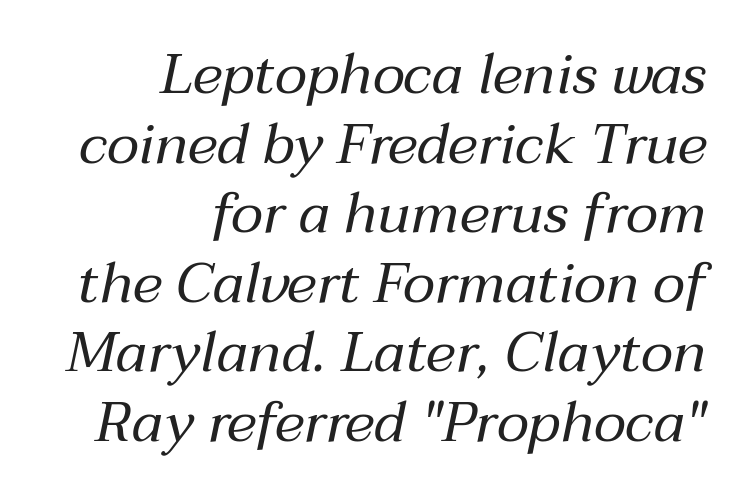
Q: Is the text bold? A: No.
Q: Is the text italic (slanted)? A: Yes, it leans right by about 12 degrees.
Q: Is the text underlined? A: No.
Q: How is the paragraph aligned? A: Right-aligned.
Q: Is the spacing between letters normal or unusually wide? A: Normal.
Q: Width (condensed, normal, or wide)? A: Normal.
Q: Stroke contrast? A: Medium.
Q: x-height? A: Medium.
Q: Monospaced? A: No.
